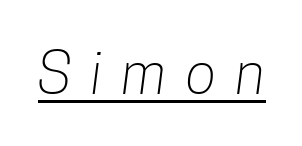
{"serif": "no", "bold": "no", "weight": "light", "width": "condensed", "stroke_contrast": "low", "x_height": "medium", "monospaced": "no", "underline": "yes", "letter_spacing": "wide", "letter_spacing_em": 0.35, "glyph_px": 57}
